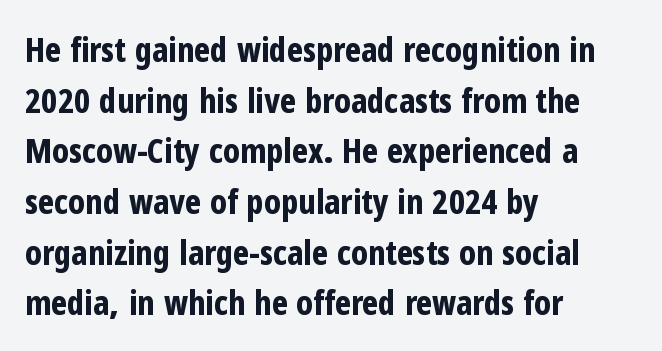
Q: Is the text bold? A: Yes.
Q: Is the text italic (slanted)? A: No, it is upright.
Q: Is the typeface a serif or a sans-serif typeface? A: Sans-serif.
Q: Is the text underlined? A: No.
Q: How is the paragraph aligned? A: Left-aligned.
Q: Is the spacing between letters normal or unusually wide? A: Normal.
Q: Is the spacing between lines tight, normal or loose? A: Normal.
Q: Width (condensed, normal, or wide)? A: Condensed.
Q: Stroke contrast? A: Low.
Q: x-height? A: Medium.
Q: Monospaced? A: No.
